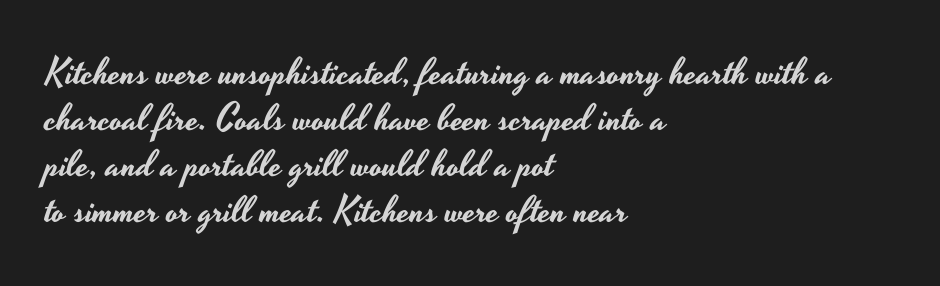
{"serif": "no", "width": "wide", "stroke_contrast": "low", "x_height": "small", "monospaced": "no", "underline": "no", "align": "left", "line_spacing_ratio": 1.24, "letter_spacing": "normal", "letter_spacing_em": 0.0, "glyph_px": 37}
